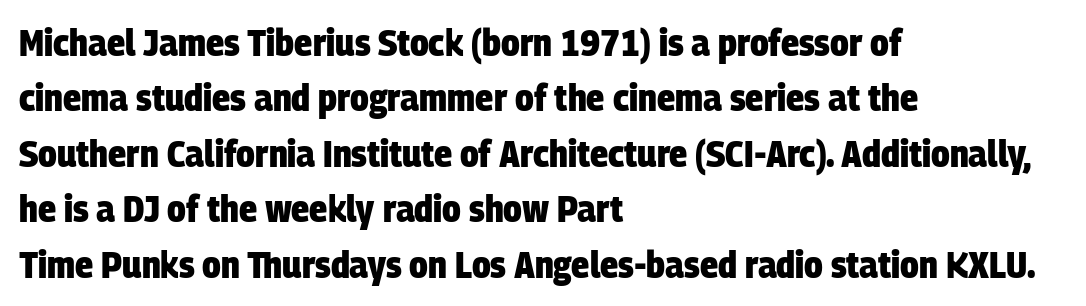
Q: Is the text bold? A: Yes.
Q: Is the typeface a serif or a sans-serif typeface? A: Sans-serif.
Q: Is the text underlined? A: No.
Q: How is the paragraph aligned? A: Left-aligned.
Q: Is the spacing between letters normal or unusually wide? A: Normal.
Q: Is the spacing between lines tight, normal or loose? A: Normal.
Q: Width (condensed, normal, or wide)? A: Condensed.
Q: Stroke contrast? A: Low.
Q: x-height? A: Large.
Q: Monospaced? A: No.
